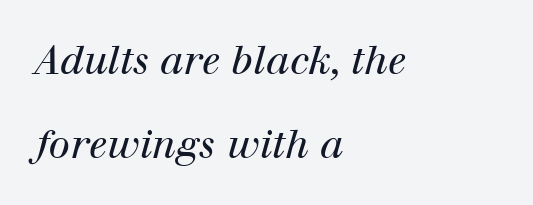
Q: Is the text bold? A: No.
Q: Is the text italic (slanted)? A: Yes, it leans right by about 12 degrees.
Q: Is the typeface a serif or a sans-serif typeface? A: Serif.
Q: Is the text underlined? A: No.
Q: How is the paragraph aligned? A: Left-aligned.
Q: Is the spacing between letters normal or unusually wide? A: Normal.
Q: Is the spacing between lines tight, normal or loose? A: Loose.
Q: Width (condensed, normal, or wide)? A: Normal.
Q: Stroke contrast? A: High.
Q: x-height? A: Medium.
Q: Monospaced? A: No.
